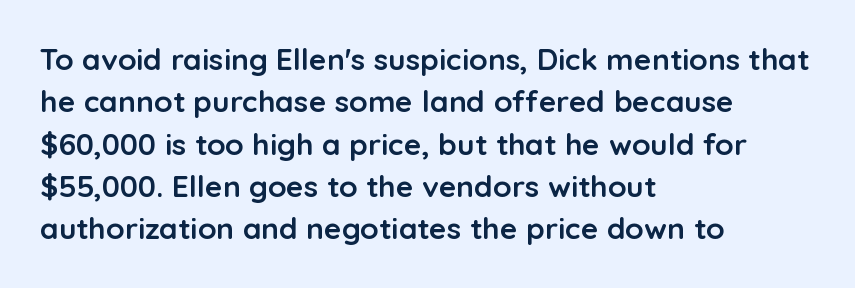
Q: Is the text bold? A: Yes.
Q: Is the text italic (slanted)? A: No, it is upright.
Q: Is the typeface a serif or a sans-serif typeface? A: Sans-serif.
Q: Is the text underlined? A: No.
Q: How is the paragraph aligned? A: Left-aligned.
Q: Is the spacing between letters normal or unusually wide? A: Normal.
Q: Is the spacing between lines tight, normal or loose? A: Normal.
Q: Width (condensed, normal, or wide)? A: Normal.
Q: Stroke contrast? A: Low.
Q: x-height? A: Medium.
Q: Monospaced? A: No.
